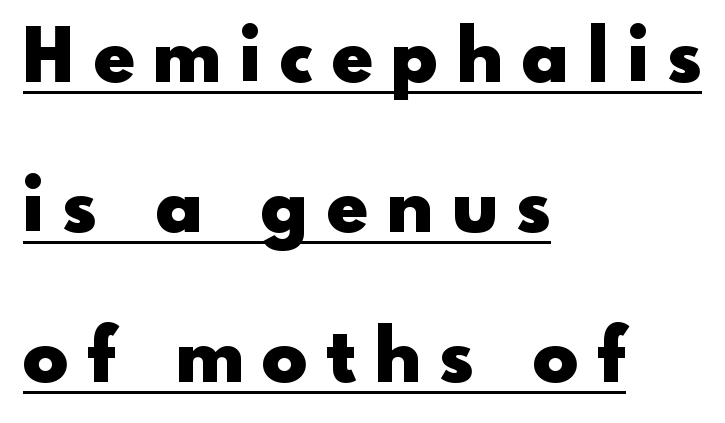
The image shows 75 px heavy sans-serif type, upright; set left-aligned, loose line spacing (2.0x), unusually wide letter spacing (+0.26 em), underlined; a small x-height.
